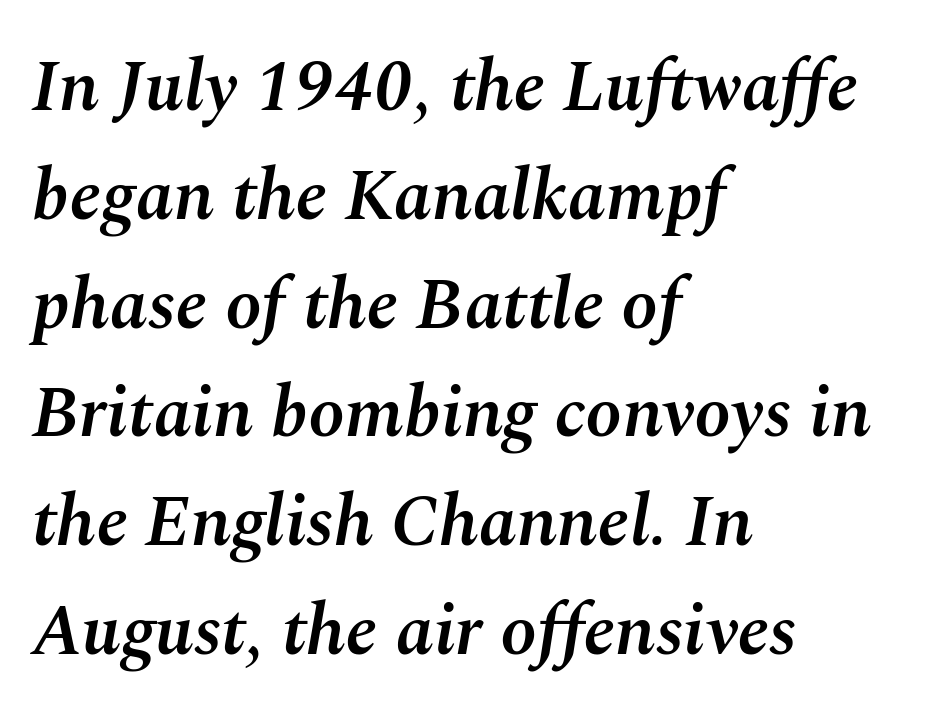
{"italic": "yes", "lean": "right", "slant_degrees": 10, "bold": "semi", "weight": "semibold", "width": "normal", "stroke_contrast": "medium", "x_height": "medium", "monospaced": "no", "underline": "no", "align": "left", "line_spacing": "normal", "line_spacing_ratio": 1.49, "letter_spacing": "normal", "letter_spacing_em": 0.0, "glyph_px": 73}
